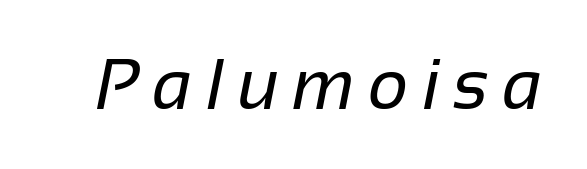
The image shows 71 px regular-weight sans-serif type; set not underlined; low stroke contrast and a medium x-height.
